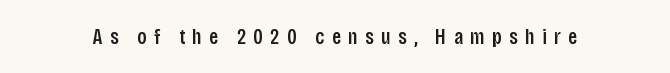
{"italic": "no", "underline": "no", "letter_spacing": "wide", "letter_spacing_em": 0.33, "glyph_px": 22}
